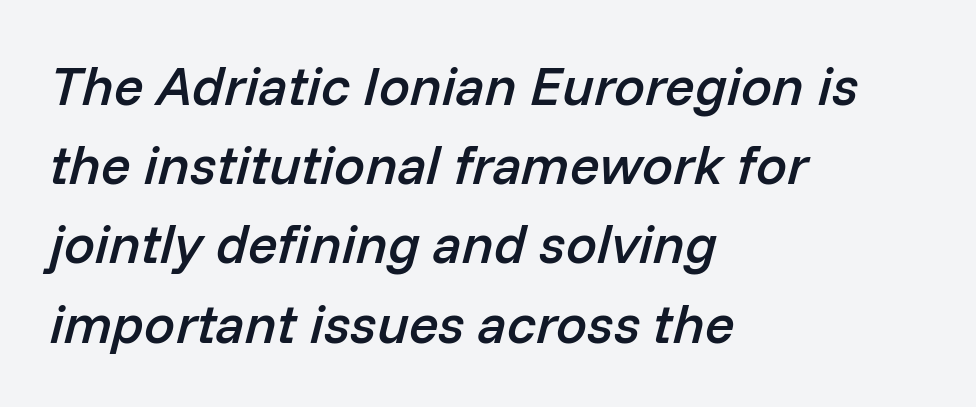
The space between consecutive lines is moderate. Visually the block forms a straight wall on the left and a jagged coastline on the right. Strokes here are thickened, but only to semibold level. A typesetter would mark this as italic.
